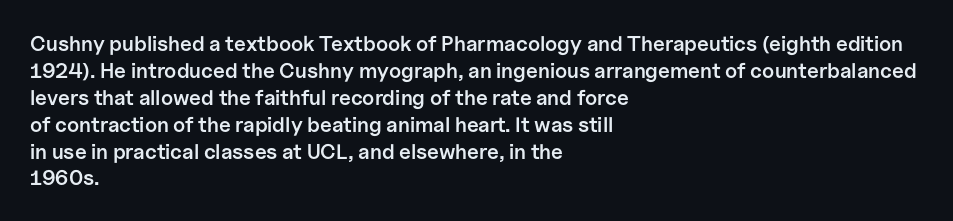
Q: Is the text bold? A: Semi-bold.
Q: Is the text italic (slanted)? A: No, it is upright.
Q: Is the text underlined? A: No.
Q: How is the paragraph aligned? A: Left-aligned.
Q: Is the spacing between letters normal or unusually wide? A: Normal.
Q: Is the spacing between lines tight, normal or loose? A: Normal.
